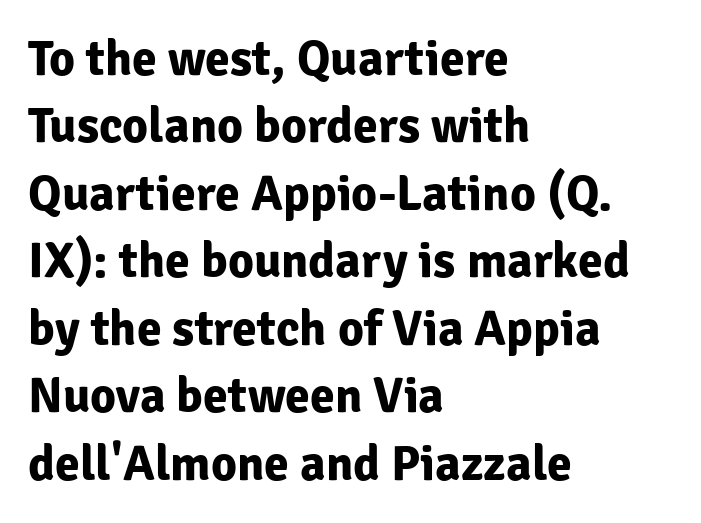
The image shows 50 px bold sans-serif type, upright; set left-aligned, normal line spacing (1.35x), normal letter spacing, not underlined; low stroke contrast and a medium x-height.
